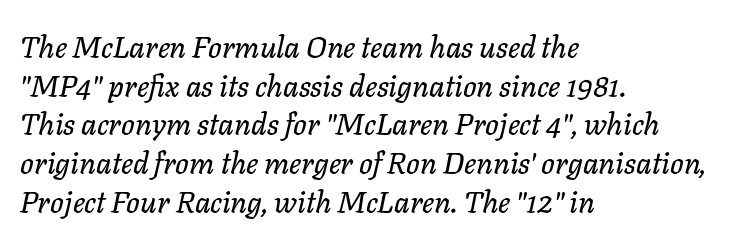
Q: Is the text italic (slanted)? A: Yes, it leans right by about 11 degrees.
Q: Is the text underlined? A: No.
Q: How is the paragraph aligned? A: Left-aligned.
Q: Is the spacing between letters normal or unusually wide? A: Normal.
Q: Is the spacing between lines tight, normal or loose? A: Normal.
Q: Width (condensed, normal, or wide)? A: Normal.
Q: Stroke contrast? A: Low.
Q: x-height? A: Medium.
Q: Monospaced? A: No.
